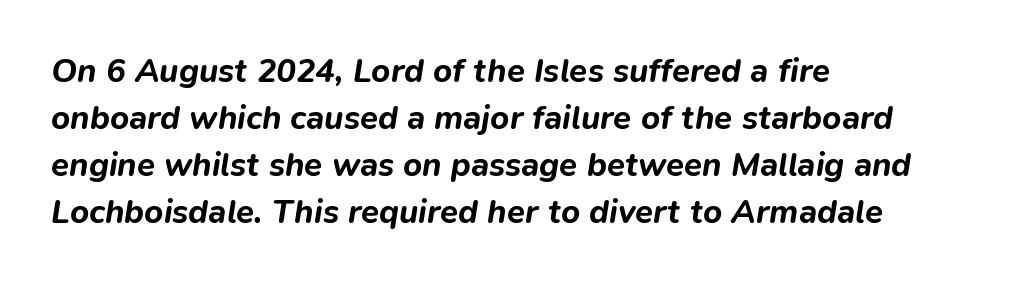
{"italic": "yes", "lean": "right", "slant_degrees": 9, "bold": "yes", "weight": "bold", "width": "normal", "stroke_contrast": "low", "x_height": "medium", "monospaced": "no", "underline": "no", "align": "left", "line_spacing": "normal", "line_spacing_ratio": 1.42, "letter_spacing": "normal", "letter_spacing_em": 0.0, "glyph_px": 33}
